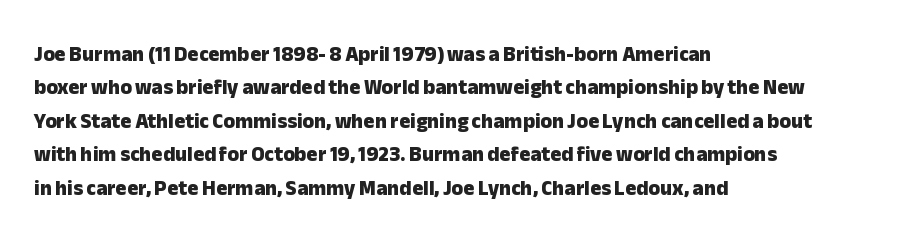
The image shows 21 px bold type, upright; set left-aligned, normal line spacing (1.59x), normal letter spacing, not underlined.
